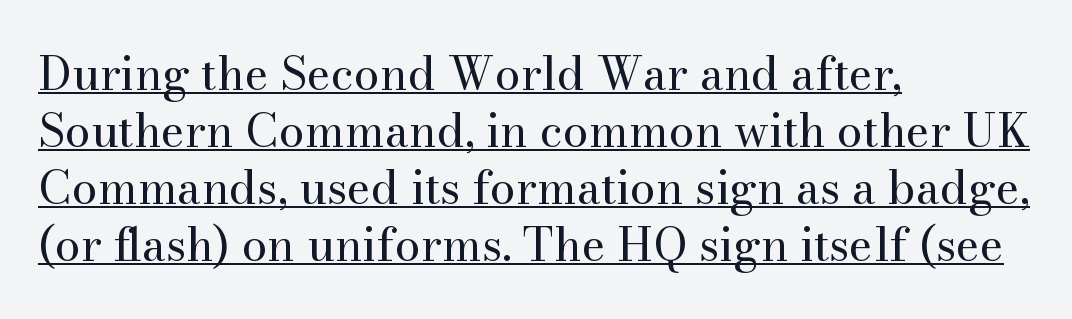
{"serif": "yes", "italic": "no", "bold": "no", "weight": "regular", "width": "normal", "stroke_contrast": "medium", "x_height": "small", "monospaced": "no", "underline": "yes", "align": "left", "line_spacing_ratio": 1.24, "letter_spacing": "normal", "letter_spacing_em": 0.0, "glyph_px": 46}
